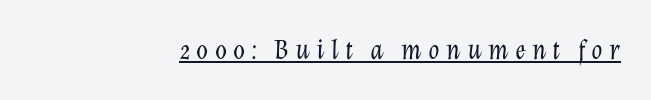
In designer terms, the underline attribute is active on this setting. Proportional: the letters do not fall into vertical columns. Each word looks stretched out because of the extra space between its letters. Line ends are locked; line starts wander. Stems and bowls with no extra thickness — not bold.
